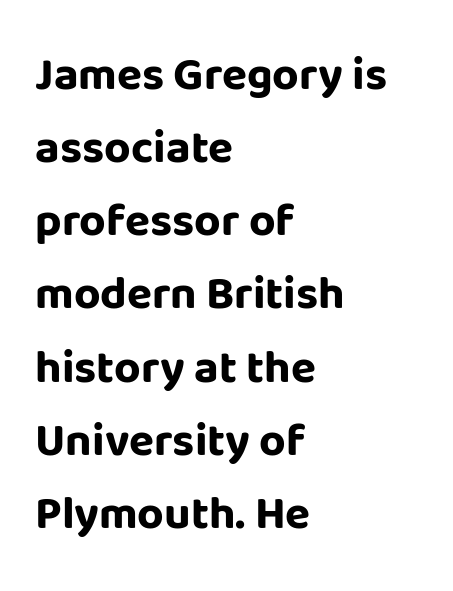
Q: Is the text bold? A: Yes.
Q: Is the text italic (slanted)? A: No, it is upright.
Q: Is the typeface a serif or a sans-serif typeface? A: Sans-serif.
Q: Is the text underlined? A: No.
Q: How is the paragraph aligned? A: Left-aligned.
Q: Is the spacing between letters normal or unusually wide? A: Normal.
Q: Is the spacing between lines tight, normal or loose? A: Normal.
Q: Width (condensed, normal, or wide)? A: Normal.
Q: Stroke contrast? A: Low.
Q: x-height? A: Large.
Q: Monospaced? A: No.
